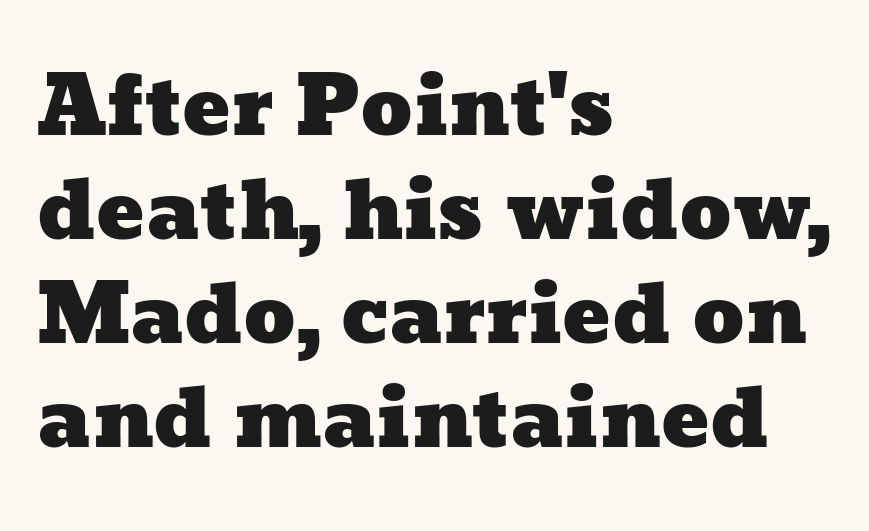
Q: Is the text underlined? A: No.
Q: How is the paragraph aligned? A: Left-aligned.
Q: Is the spacing between letters normal or unusually wide? A: Normal.
Q: Is the spacing between lines tight, normal or loose? A: Normal.
Q: Width (condensed, normal, or wide)? A: Wide.
Q: Stroke contrast? A: Low.
Q: x-height? A: Medium.
Q: Monospaced? A: No.
